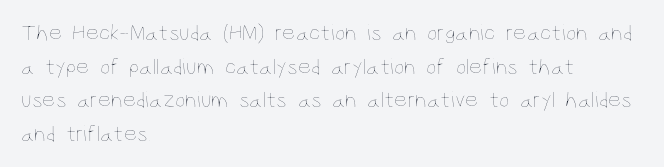
Q: Is the text bold? A: No.
Q: Is the text italic (slanted)? A: No, it is upright.
Q: Is the text underlined? A: No.
Q: How is the paragraph aligned? A: Left-aligned.
Q: Is the spacing between letters normal or unusually wide? A: Normal.
Q: Is the spacing between lines tight, normal or loose? A: Normal.
